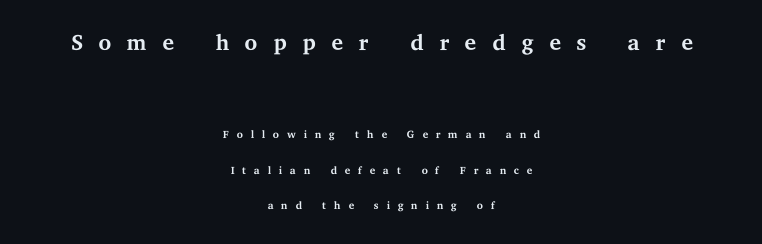
The image shows 33 px regular-weight, wide serif type, upright; set centered, loose line spacing (2.23x), unusually wide letter spacing (+0.45 em), not underlined; the first (top) block is 2.06x larger; medium stroke contrast and a medium x-height.
